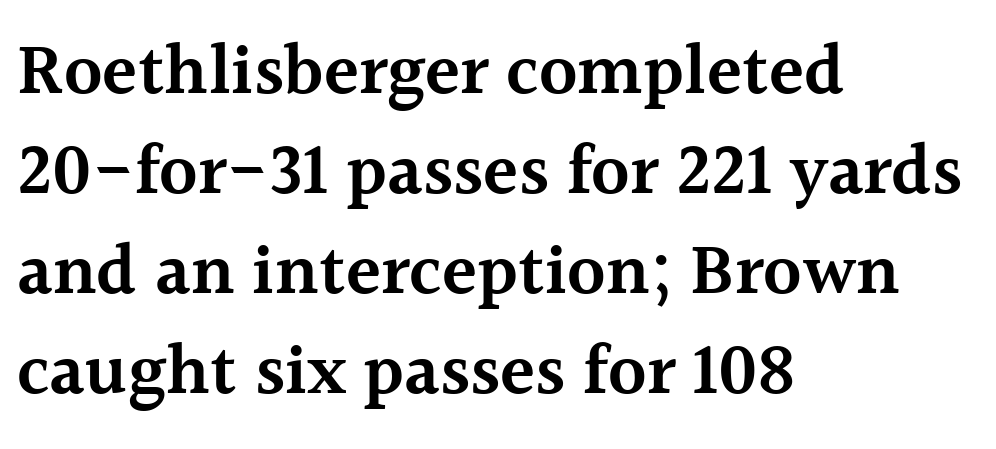
Q: Is the text bold? A: Semi-bold.
Q: Is the text italic (slanted)? A: No, it is upright.
Q: Is the typeface a serif or a sans-serif typeface? A: Serif.
Q: Is the text underlined? A: No.
Q: How is the paragraph aligned? A: Left-aligned.
Q: Is the spacing between letters normal or unusually wide? A: Normal.
Q: Is the spacing between lines tight, normal or loose? A: Normal.
Q: Width (condensed, normal, or wide)? A: Normal.
Q: x-height? A: Medium.
Q: Monospaced? A: No.
